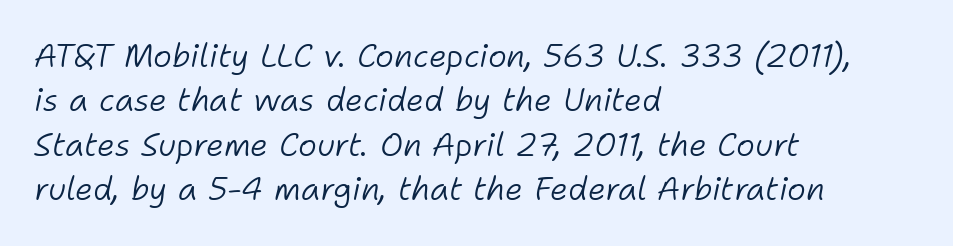
Q: Is the text bold? A: No.
Q: Is the text italic (slanted)? A: Yes, it leans right by about 11 degrees.
Q: Is the text underlined? A: No.
Q: How is the paragraph aligned? A: Left-aligned.
Q: Is the spacing between letters normal or unusually wide? A: Normal.
Q: Is the spacing between lines tight, normal or loose? A: Normal.
Q: Width (condensed, normal, or wide)? A: Normal.
Q: Stroke contrast? A: Low.
Q: x-height? A: Medium.
Q: Monospaced? A: No.
